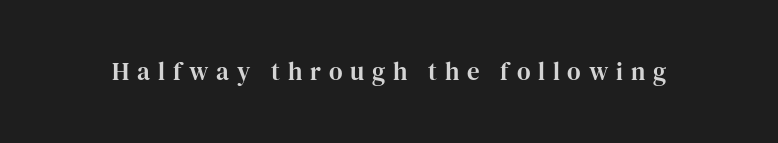
Descenders hang freely into open space. Glyph-to-glyph distance is far greater than everyday printed text. Posture: upright roman.
